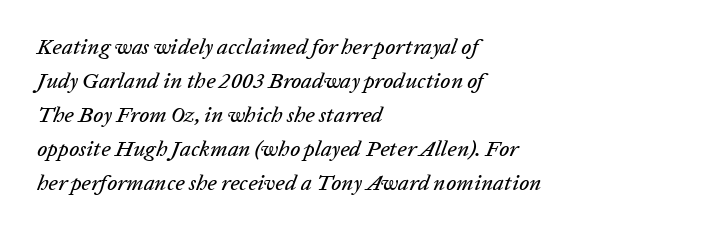
The image shows 22 px text type, italic (leaning right); set left-aligned, normal line spacing (1.55x), normal letter spacing, not underlined.
